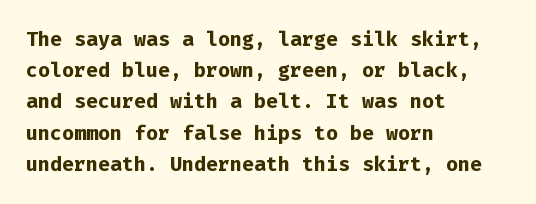
Beneath every word, the page is bare. The letterforms sit shoulder to shoulder at normal distance. The typesetter chose a ragged-right arrangement here. What weight is shown? A full bold with thick strokes.
